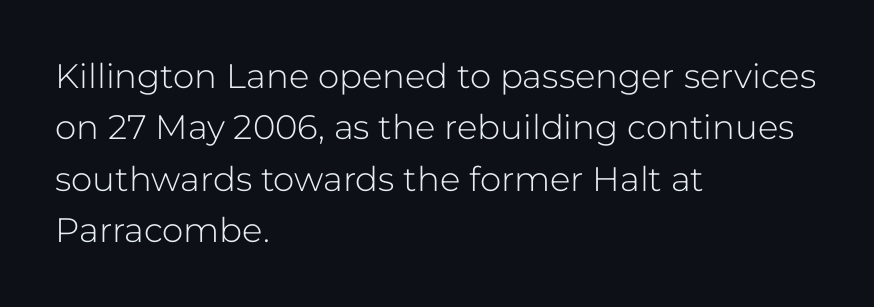
{"serif": "no", "italic": "no", "bold": "no", "weight": "light", "width": "normal", "stroke_contrast": "low", "x_height": "medium", "monospaced": "no", "underline": "no", "align": "left", "line_spacing": "normal", "line_spacing_ratio": 1.51, "letter_spacing": "normal", "letter_spacing_em": 0.0, "glyph_px": 34}
